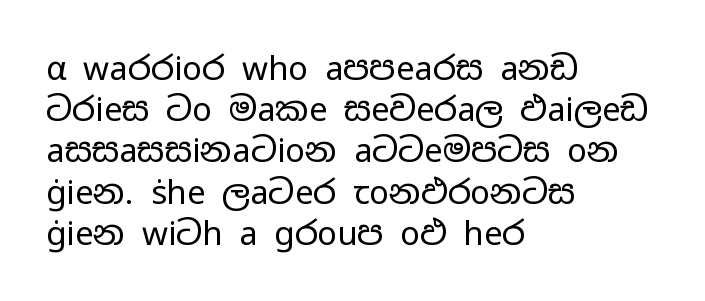
The image shows 33 px regular-weight, wide sans-serif type, upright; set left-aligned, normal line spacing (1.25x), normal letter spacing, not underlined; low stroke contrast and a medium x-height.
